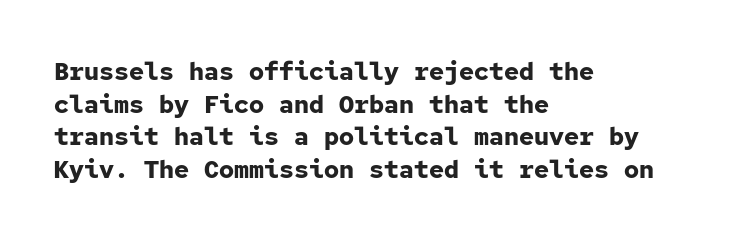
You could call the tracking neutral — neither tight nor loose. Ordinary non-slanted type is in use. Heavy, bold letterforms. Does the copy run flush right? No — it runs flush left. Regular leading.
